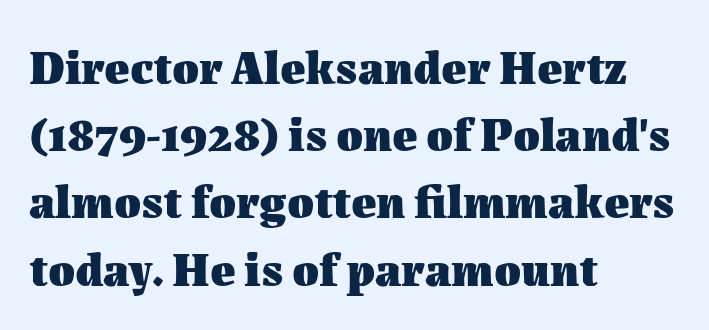
{"italic": "no", "bold": "yes", "weight": "heavy", "width": "normal", "stroke_contrast": "medium", "x_height": "medium", "monospaced": "no", "underline": "no", "align": "left", "line_spacing": "normal", "line_spacing_ratio": 1.4, "letter_spacing": "normal", "letter_spacing_em": 0.0, "glyph_px": 48}
